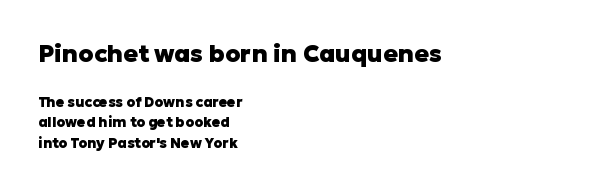
Q: Is the text bold? A: Yes.
Q: Is the text italic (slanted)? A: No, it is upright.
Q: Is the text underlined? A: No.
Q: How is the paragraph aligned? A: Left-aligned.
Q: Is the spacing between letters normal or unusually wide? A: Normal.
Q: Is the spacing between lines tight, normal or loose? A: Normal.
Q: Which block of text is set in a larger size, the first (top) or the second (bottom)? A: The first (top) one.
